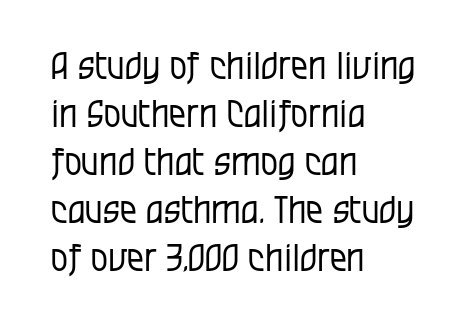
Q: Is the text bold? A: No.
Q: Is the text italic (slanted)? A: No, it is upright.
Q: Is the typeface a serif or a sans-serif typeface? A: Sans-serif.
Q: Is the text underlined? A: No.
Q: How is the paragraph aligned? A: Left-aligned.
Q: Is the spacing between letters normal or unusually wide? A: Normal.
Q: Is the spacing between lines tight, normal or loose? A: Normal.
Q: Width (condensed, normal, or wide)? A: Condensed.
Q: Stroke contrast? A: Low.
Q: x-height? A: Large.
Q: Monospaced? A: No.
